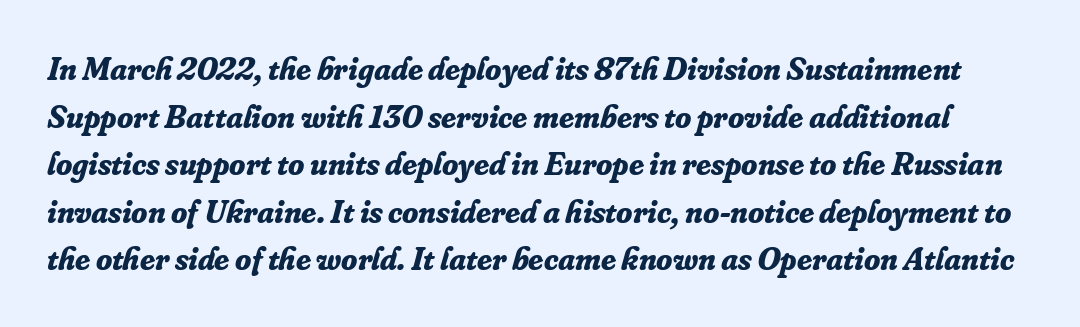
Observe the ordinary spacing: letters are neighbours, not strangers. A clean baseline with only descenders dipping below it. Proportional: the letters do not fall into vertical columns. I'd describe the lettering as bold — thick and assertive. The specimen reads as italic at a glance. How would I describe the line gaps? Plain and ordinary.
